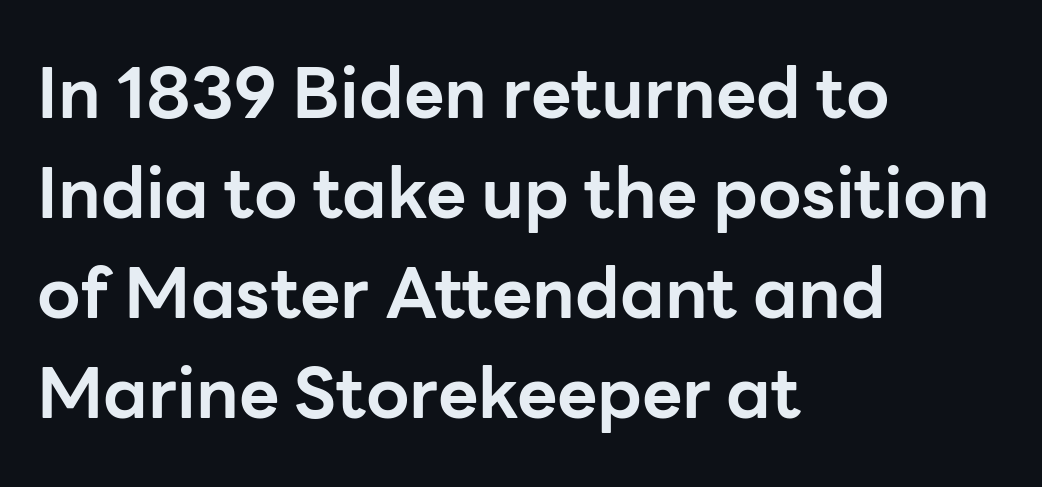
Here the designer chose a conventional face with non-uniform glyph widths. The sample has been set heavy, in full bold. Notice how descenders clear the ascenders below comfortably — that's standard leading. A typesetter would mark this as roman, not italic.
